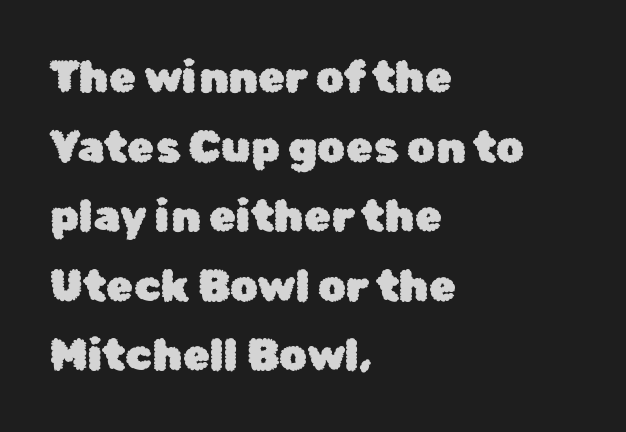
Q: Is the text italic (slanted)? A: No, it is upright.
Q: Is the typeface a serif or a sans-serif typeface? A: Sans-serif.
Q: Is the text underlined? A: No.
Q: How is the paragraph aligned? A: Left-aligned.
Q: Is the spacing between letters normal or unusually wide? A: Normal.
Q: Is the spacing between lines tight, normal or loose? A: Normal.
Q: Width (condensed, normal, or wide)? A: Normal.
Q: Stroke contrast? A: Low.
Q: x-height? A: Medium.
Q: Monospaced? A: No.
